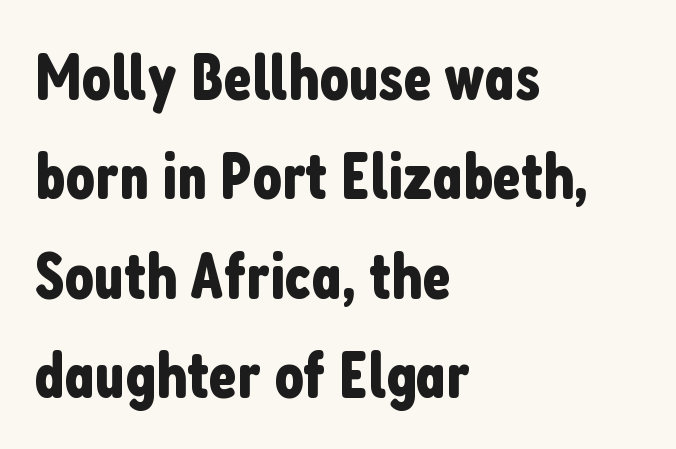
Casual observation: everything's shoved over to the left. Designer's note — italics off, roman on. A bare baseline throughout the passage. Vertically, the passage feels balanced, rows spaced as you'd expect. Each word holds together tightly as a unit, with standard inter-letter gaps. The typeface chosen for these lines omits serifs.
